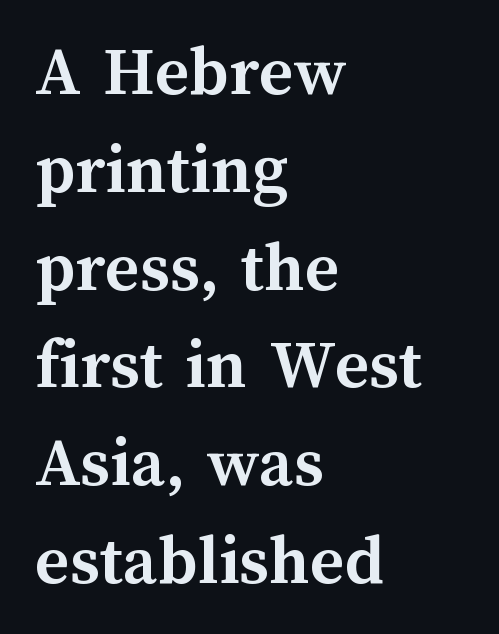
{"italic": "no", "bold": "yes", "weight": "semibold", "width": "normal", "stroke_contrast": "medium", "x_height": "medium", "monospaced": "no", "underline": "no", "align": "left", "line_spacing": "normal", "line_spacing_ratio": 1.34, "letter_spacing": "normal", "letter_spacing_em": 0.0, "glyph_px": 73}
